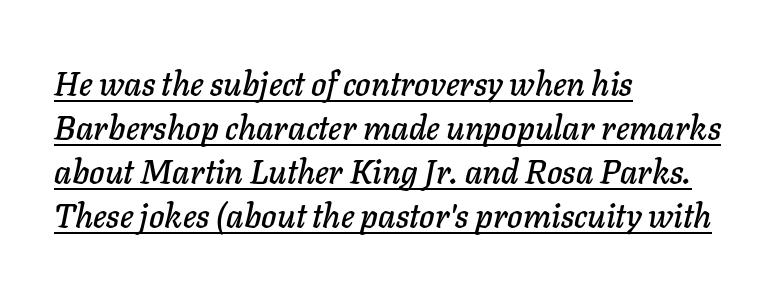
The image shows 33 px text type, italic (leaning right); set left-aligned, normal line spacing (1.33x), normal letter spacing, underlined; low stroke contrast and a medium x-height.
